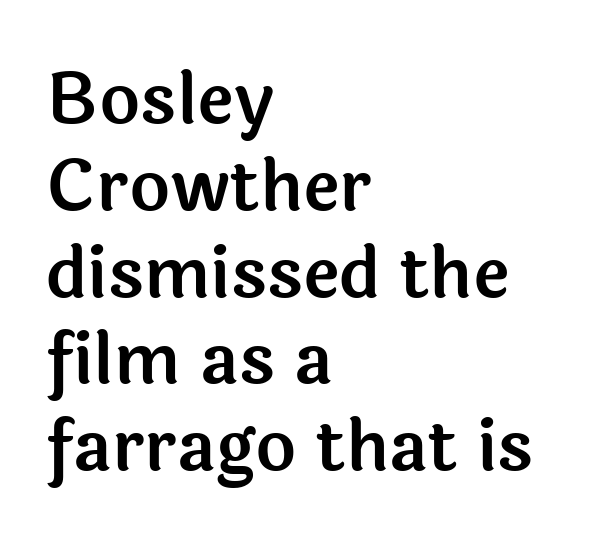
Descenders hang freely into open space. The paragraph has a hard left edge and a soft right edge. These lines are composed in type without serifs. This sample has the flowing, uneven cadence of proportional lettering. You could call the tracking neutral — neither tight nor loose. The font's upright variant was chosen for this text.
